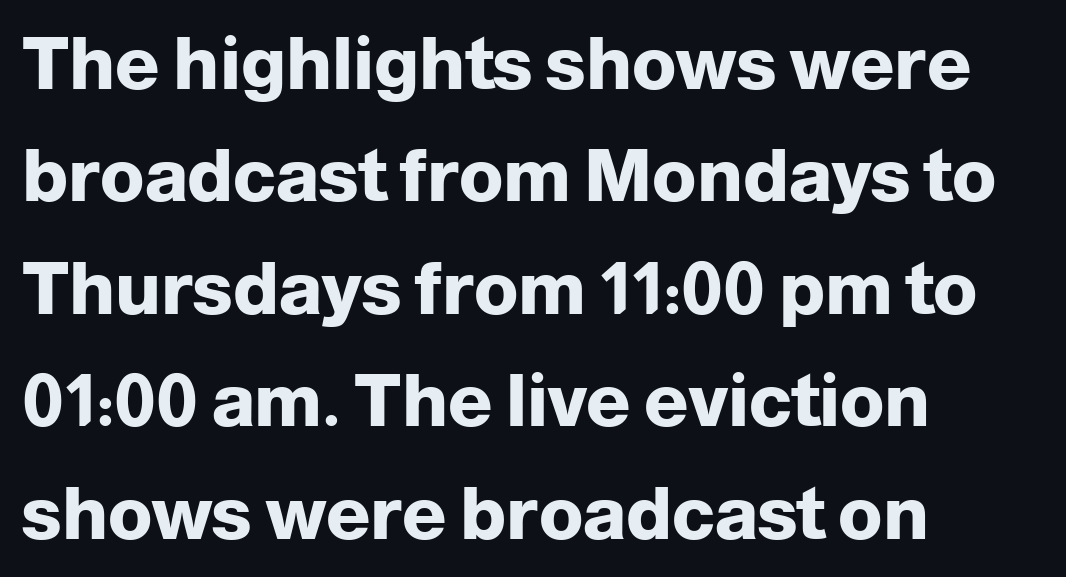
{"serif": "no", "italic": "no", "bold": "yes", "weight": "heavy", "width": "normal", "stroke_contrast": "low", "x_height": "medium", "monospaced": "no", "underline": "no", "align": "left", "line_spacing": "normal", "line_spacing_ratio": 1.54, "letter_spacing": "normal", "letter_spacing_em": 0.0, "glyph_px": 73}
